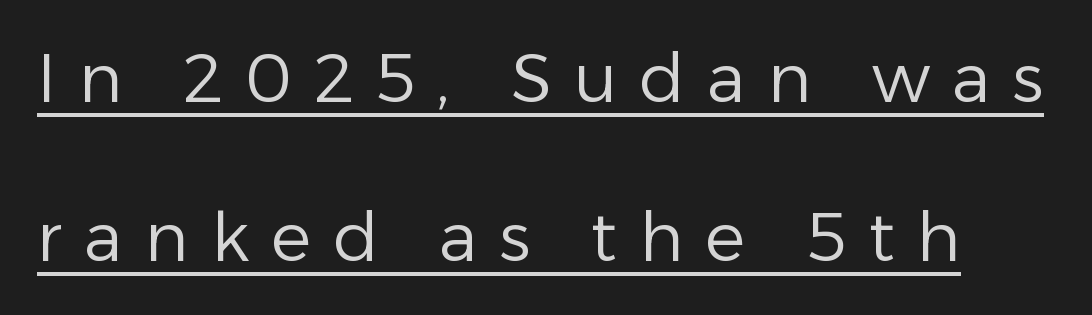
Q: Is the text bold? A: No.
Q: Is the text italic (slanted)? A: No, it is upright.
Q: Is the typeface a serif or a sans-serif typeface? A: Sans-serif.
Q: Is the text underlined? A: Yes.
Q: Is the spacing between letters normal or unusually wide? A: Unusually wide.
Q: Is the spacing between lines tight, normal or loose? A: Loose.
Q: Width (condensed, normal, or wide)? A: Normal.
Q: Stroke contrast? A: Low.
Q: x-height? A: Medium.
Q: Monospaced? A: No.
